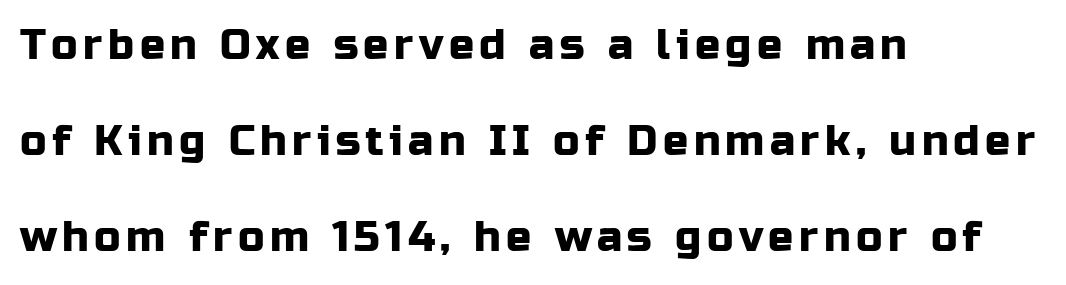
Q: Is the text italic (slanted)? A: No, it is upright.
Q: Is the typeface a serif or a sans-serif typeface? A: Sans-serif.
Q: Is the text underlined? A: No.
Q: How is the paragraph aligned? A: Left-aligned.
Q: Is the spacing between lines tight, normal or loose? A: Loose.
Q: Width (condensed, normal, or wide)? A: Normal.
Q: Stroke contrast? A: Low.
Q: x-height? A: Medium.
Q: Monospaced? A: No.
